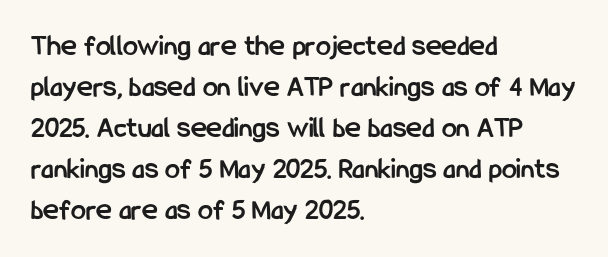
What kind of face is this? One without serifs — a sans. Rule under the text: the space is simply empty. Do the characters align in a grid? No, the font is proportional. The paragraph has a hard left edge and a soft right edge. Characters follow at the spacing the type designer built in. Is there much room between lines? A standard amount, neither cramped nor airy.
